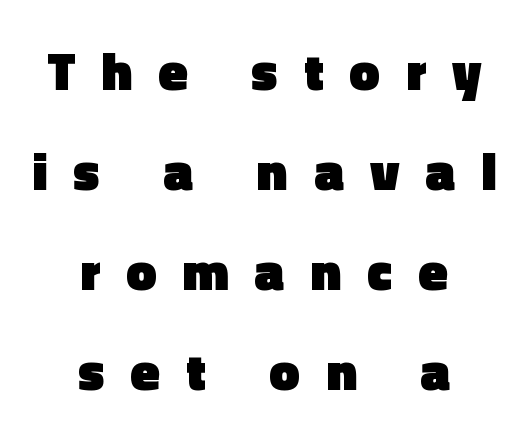
{"serif": "no", "italic": "no", "bold": "yes", "weight": "heavy", "width": "normal", "x_height": "medium", "monospaced": "no", "underline": "no", "align": "center", "line_spacing_ratio": 1.85, "letter_spacing": "wide", "letter_spacing_em": 0.48, "glyph_px": 54}
